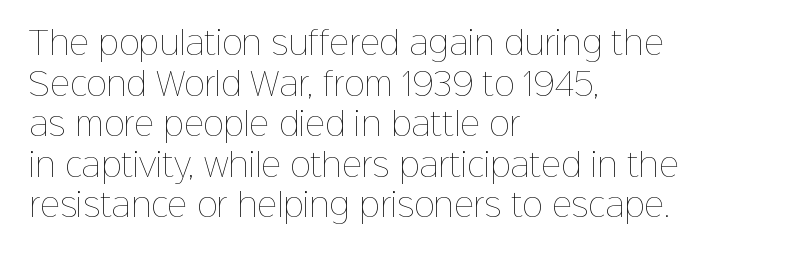
Q: Is the text bold? A: No.
Q: Is the text italic (slanted)? A: No, it is upright.
Q: Is the text underlined? A: No.
Q: How is the paragraph aligned? A: Left-aligned.
Q: Is the spacing between letters normal or unusually wide? A: Normal.
Q: Is the spacing between lines tight, normal or loose? A: Normal.
Q: Width (condensed, normal, or wide)? A: Normal.
Q: Stroke contrast? A: Low.
Q: x-height? A: Medium.
Q: Monospaced? A: No.
